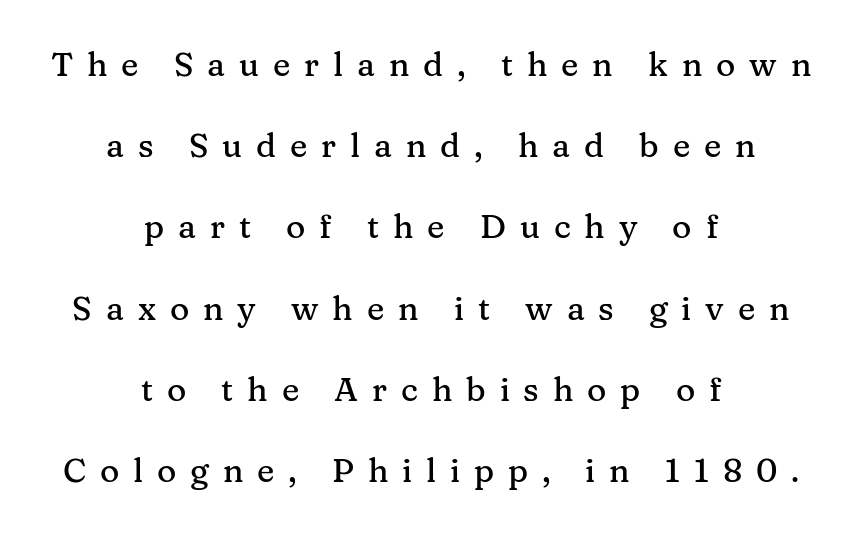
The image shows 33 px serif type, upright; set centered, loose line spacing (2.46x), unusually wide letter spacing (+0.42 em), not underlined; medium stroke contrast and a medium x-height.
